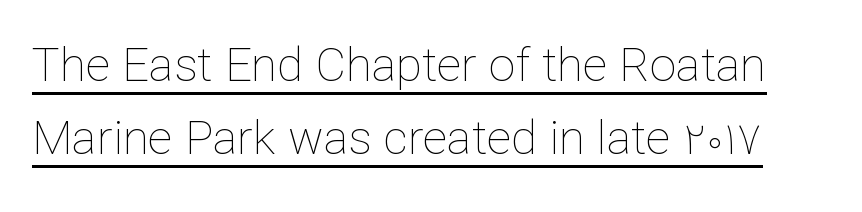
Q: Is the text bold? A: No.
Q: Is the text italic (slanted)? A: No, it is upright.
Q: Is the text underlined? A: Yes.
Q: Is the spacing between letters normal or unusually wide? A: Normal.
Q: Is the spacing between lines tight, normal or loose? A: Normal.
Q: Width (condensed, normal, or wide)? A: Normal.
Q: Stroke contrast? A: Low.
Q: x-height? A: Medium.
Q: Monospaced? A: No.
